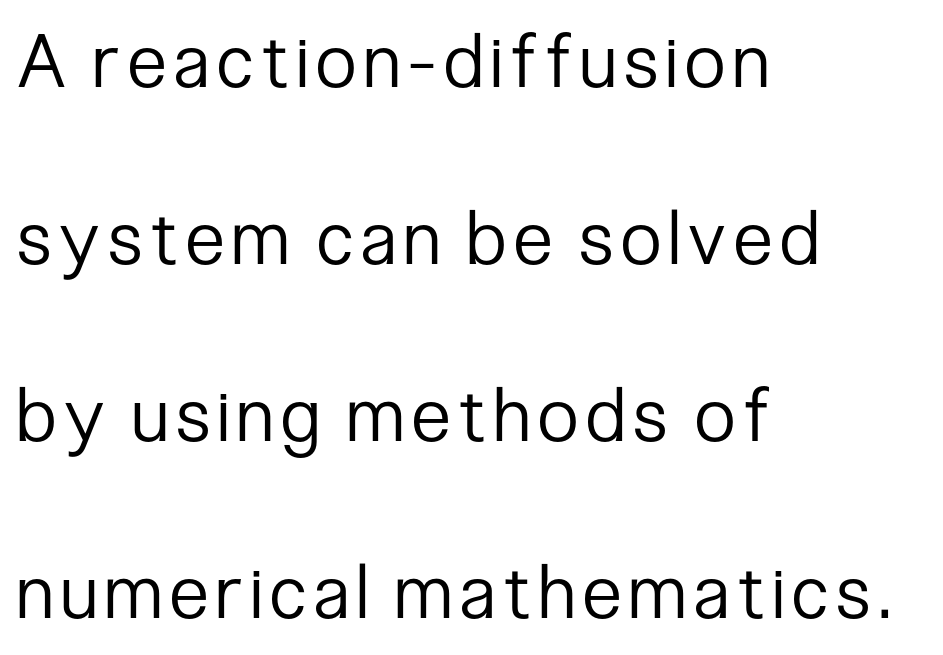
The image shows 74 px regular-weight, condensed sans-serif type, upright; set left-aligned, loose line spacing (2.39x), not underlined; low stroke contrast and a medium x-height.
